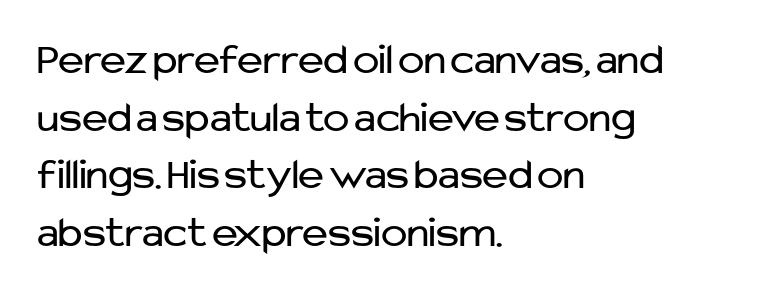
Q: Is the text bold? A: No.
Q: Is the text italic (slanted)? A: No, it is upright.
Q: Is the typeface a serif or a sans-serif typeface? A: Sans-serif.
Q: Is the text underlined? A: No.
Q: How is the paragraph aligned? A: Left-aligned.
Q: Is the spacing between letters normal or unusually wide? A: Normal.
Q: Is the spacing between lines tight, normal or loose? A: Normal.
Q: Width (condensed, normal, or wide)? A: Normal.
Q: Stroke contrast? A: Low.
Q: x-height? A: Medium.
Q: Monospaced? A: No.
